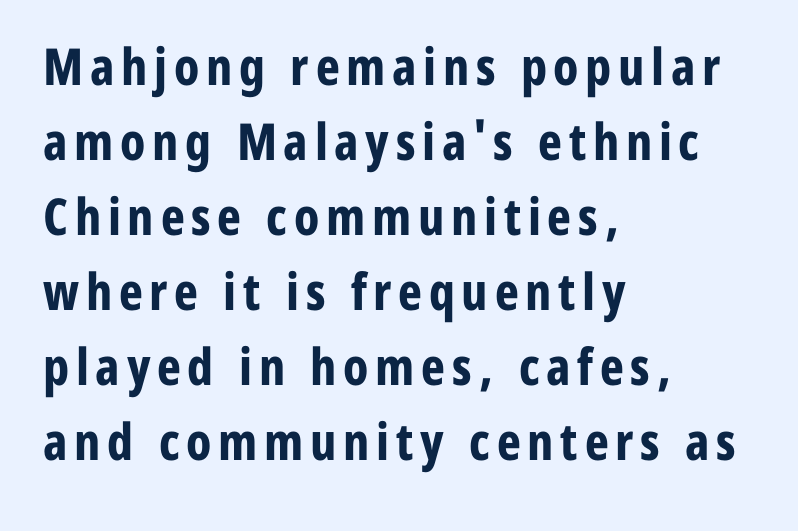
Q: Is the text bold? A: Yes.
Q: Is the text italic (slanted)? A: No, it is upright.
Q: Is the typeface a serif or a sans-serif typeface? A: Sans-serif.
Q: Is the text underlined? A: No.
Q: How is the paragraph aligned? A: Left-aligned.
Q: Is the spacing between lines tight, normal or loose? A: Normal.
Q: Width (condensed, normal, or wide)? A: Condensed.
Q: Stroke contrast? A: Low.
Q: x-height? A: Medium.
Q: Monospaced? A: No.
